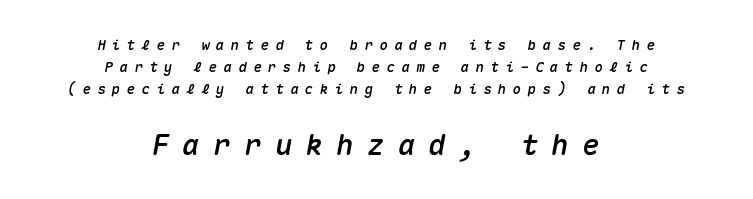
Small over large — that's the arrangement of the two blocks here. The setting favours the middle, as headings and verse often do. Look at the tracking — it's clearly loosened, letters drifting apart. Vertically, the passage feels balanced, rows spaced as you'd expect. You can tell it's italic because the verticals aren't actually vertical.
